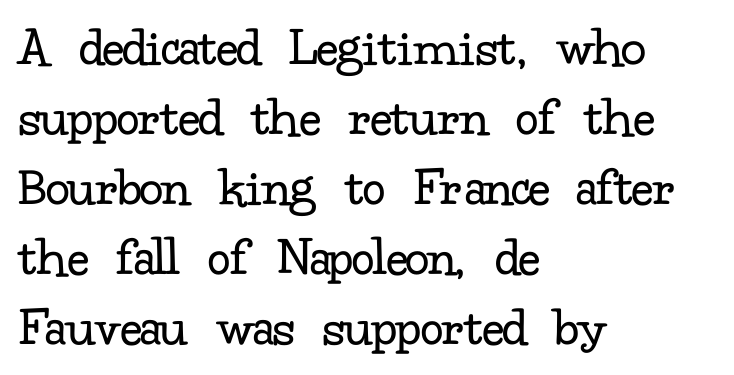
Serif or sans? Serif — the stroke terminals have little feet. The lettering holds an erect, upright posture throughout. Looks like regular typesetting: each glyph gets only the width it needs. Nothing unusual about the tracking: characters are spaced as the font intends. Has an underline been added? It has not. Unbolded letterforms with no extra heft.
